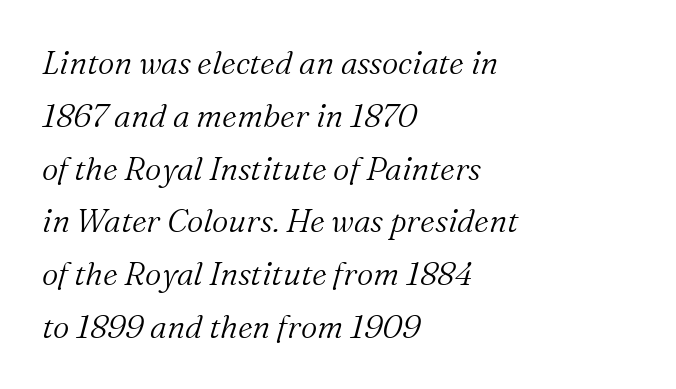
{"serif": "yes", "italic": "yes", "lean": "right", "slant_degrees": 16, "bold": "no", "weight": "light", "width": "normal", "stroke_contrast": "medium", "x_height": "medium", "monospaced": "no", "underline": "no", "align": "left", "line_spacing": "normal", "line_spacing_ratio": 1.65, "letter_spacing": "normal", "letter_spacing_em": 0.0, "glyph_px": 32}
